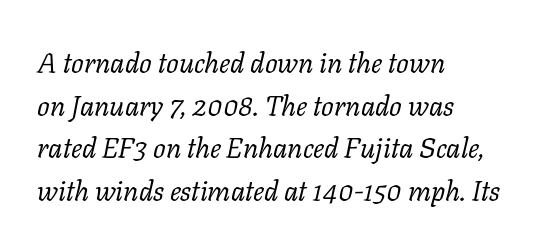
If you drew a ruler down the left edge, every line would touch it. Each letter's strokes conclude with small projecting serifs. Beneath every word, the page is bare. Stems and bowls with no extra thickness — not bold.
